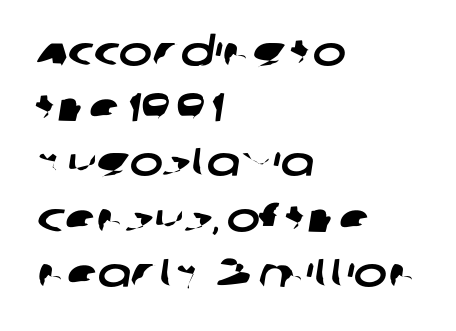
Q: Is the typeface a serif or a sans-serif typeface? A: Sans-serif.
Q: Is the text underlined? A: No.
Q: How is the paragraph aligned? A: Left-aligned.
Q: Is the spacing between letters normal or unusually wide? A: Normal.
Q: Is the spacing between lines tight, normal or loose? A: Normal.
Q: Width (condensed, normal, or wide)? A: Wide.
Q: Stroke contrast? A: Low.
Q: x-height? A: Large.
Q: Monospaced? A: No.
